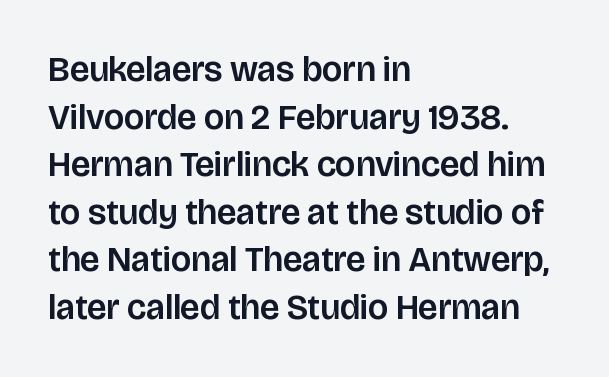
Is this a fixed-width face? No — the glyphs have proportional, varying widths. You could call the tracking neutral — neither tight nor loose. The font's upright variant was chosen for this text. Underlining? Definitely not there. Successive baselines arrive at the customary interval.
